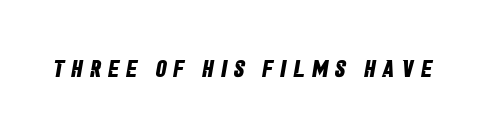
The image shows 24 px bold type; set unusually wide letter spacing (+0.29 em), not underlined.
